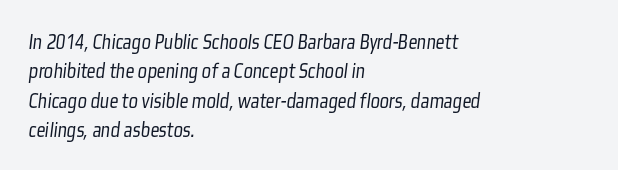
The image shows 22 px text type; set left-aligned, normal line spacing (1.33x), normal letter spacing, not underlined.
